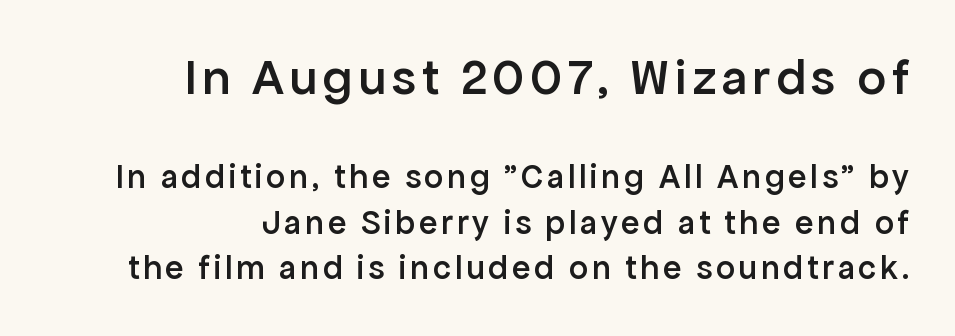
The image shows 51 px semibold sans-serif type, upright; set right-aligned, normal line spacing (1.35x), not underlined; the first (top) block is 1.5x larger; low stroke contrast and a medium x-height.
